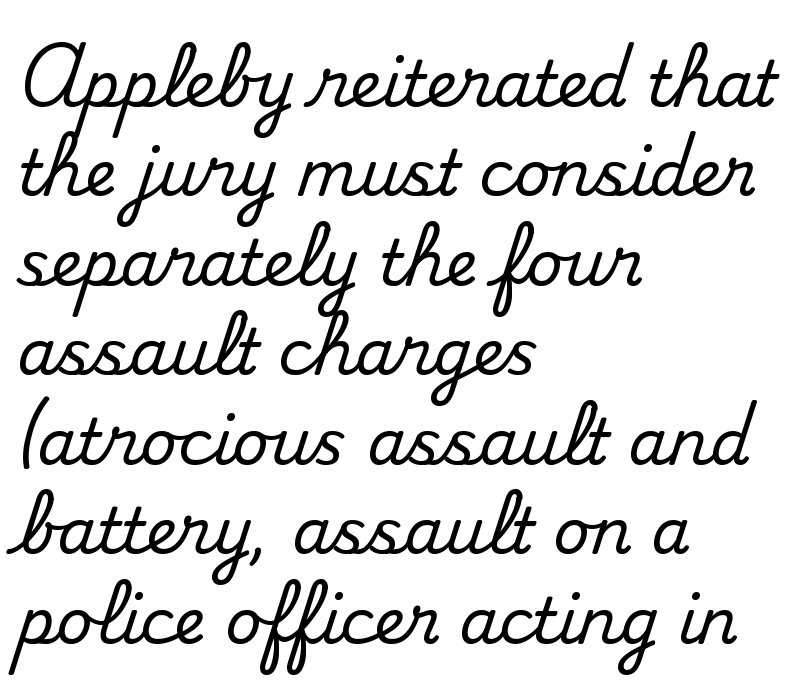
Q: Is the text italic (slanted)? A: Yes.
Q: Is the typeface a serif or a sans-serif typeface? A: Serif.
Q: Is the text underlined? A: No.
Q: How is the paragraph aligned? A: Left-aligned.
Q: Is the spacing between letters normal or unusually wide? A: Normal.
Q: Is the spacing between lines tight, normal or loose? A: Normal.
Q: Width (condensed, normal, or wide)? A: Normal.
Q: Stroke contrast? A: Medium.
Q: x-height? A: Small.
Q: Monospaced? A: No.
